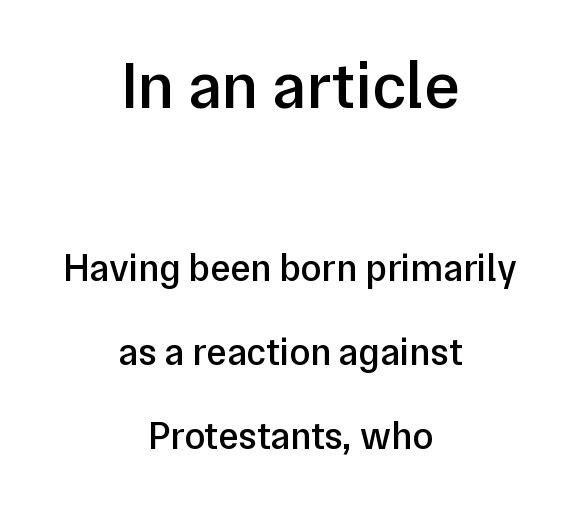
{"serif": "no", "italic": "no", "bold": "semi", "weight": "semibold", "width": "normal", "stroke_contrast": "low", "x_height": "medium", "monospaced": "no", "underline": "no", "align": "center", "line_spacing": "loose", "line_spacing_ratio": 2.21, "letter_spacing": "normal", "letter_spacing_em": 0.0, "larger_block": "first", "size_ratio": 1.74, "glyph_px": 66}
